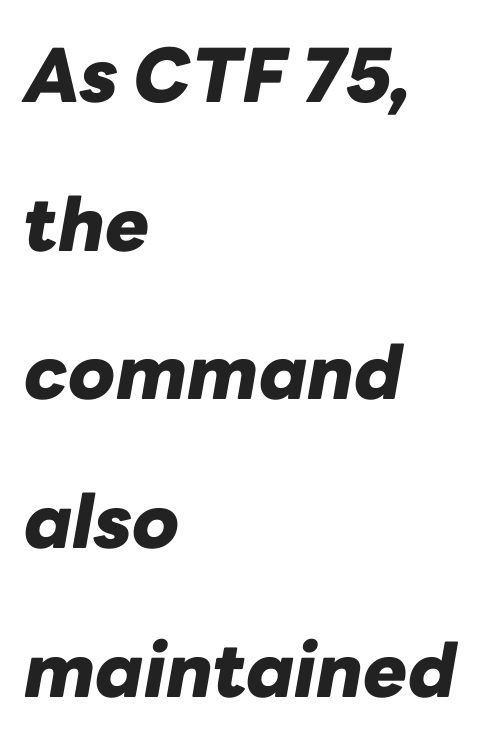
The strip under each line holds only bare page. Looks like regular typesetting: each glyph gets only the width it needs. These lines are set flush left with a ragged right edge. The type is set solid horizontally, with unmodified tracking. Strong, thick strokes mark this as bold type.
